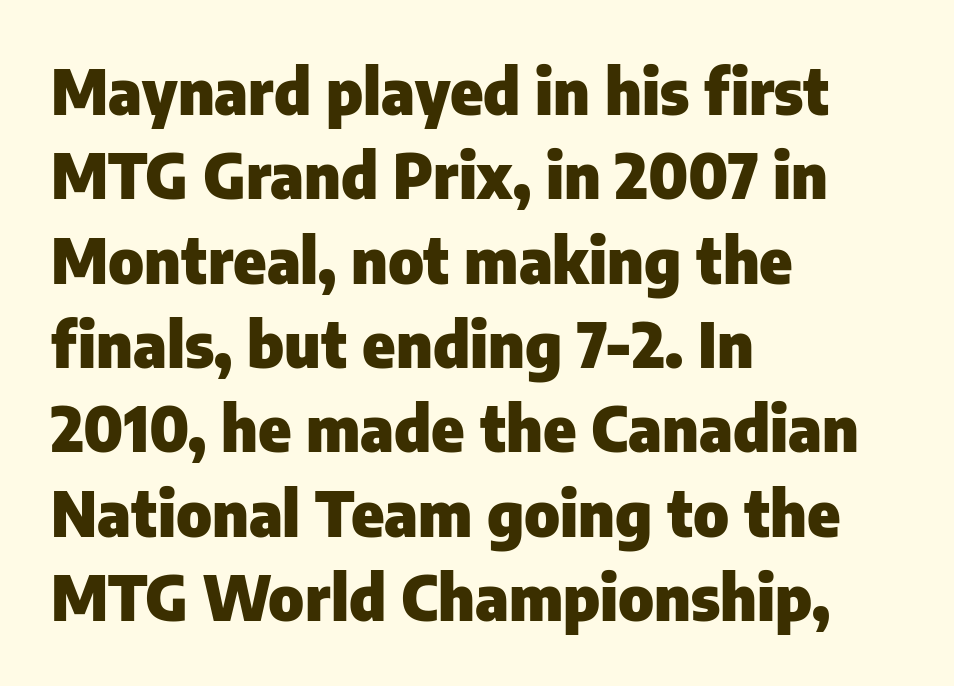
The image shows 62 px heavy sans-serif type, upright; set left-aligned, normal line spacing (1.36x), normal letter spacing, not underlined; low stroke contrast and a medium x-height.
